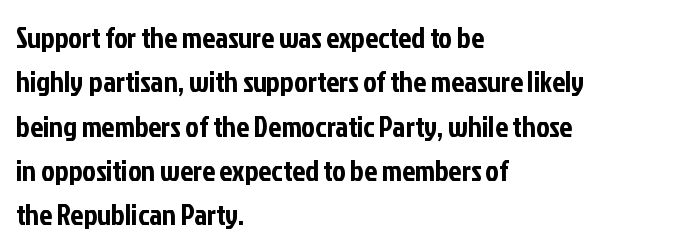
{"serif": "no", "italic": "no", "width": "condensed", "stroke_contrast": "low", "x_height": "medium", "monospaced": "no", "underline": "no", "align": "left", "line_spacing": "normal", "line_spacing_ratio": 1.53, "letter_spacing": "normal", "letter_spacing_em": 0.0, "glyph_px": 29}
